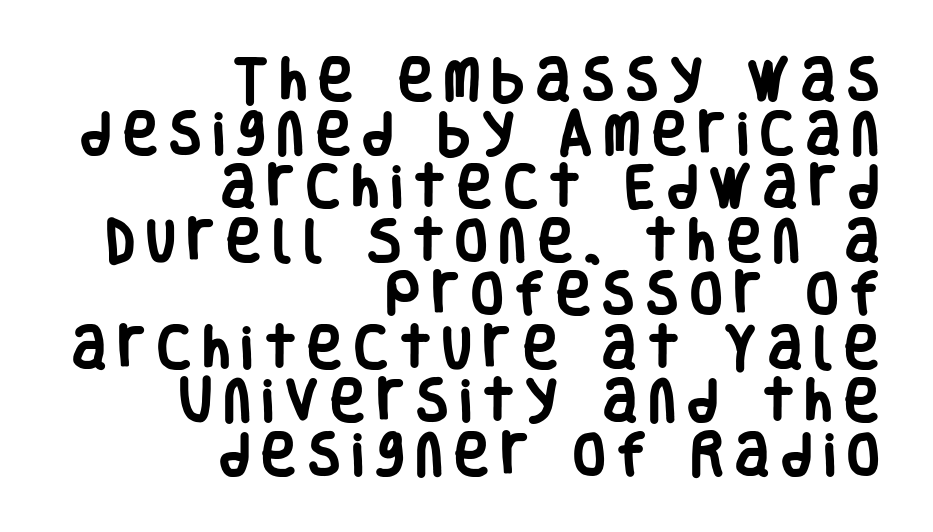
Q: Is the text bold? A: Yes.
Q: Is the text italic (slanted)? A: No, it is upright.
Q: Is the typeface a serif or a sans-serif typeface? A: Sans-serif.
Q: Is the text underlined? A: No.
Q: How is the paragraph aligned? A: Right-aligned.
Q: Is the spacing between letters normal or unusually wide? A: Unusually wide.
Q: Is the spacing between lines tight, normal or loose? A: Tight.
Q: Width (condensed, normal, or wide)? A: Condensed.
Q: Stroke contrast? A: Low.
Q: x-height? A: Large.
Q: Monospaced? A: No.
